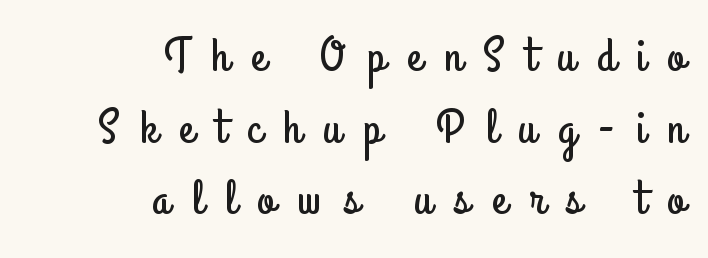
The baseline area is clear. Serif or sans? Sans — the stroke terminals are bare. Proportional: the letters do not fall into vertical columns. This rendering widens character spacing well past its baseline value.
